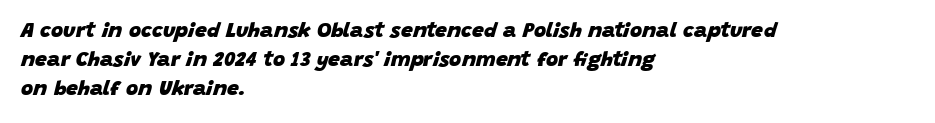
{"italic": "yes", "lean": "right", "slant_degrees": 15, "bold": "yes", "underline": "no", "align": "left", "line_spacing": "normal", "line_spacing_ratio": 1.39, "letter_spacing": "normal", "letter_spacing_em": 0.0, "glyph_px": 21}
